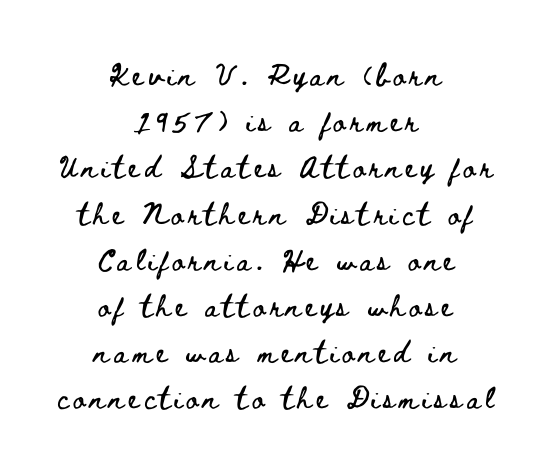
Q: Is the text italic (slanted)? A: Yes.
Q: Is the text underlined? A: No.
Q: How is the paragraph aligned? A: Centered.
Q: Is the spacing between lines tight, normal or loose? A: Normal.
Q: Width (condensed, normal, or wide)? A: Wide.
Q: Stroke contrast? A: Low.
Q: x-height? A: Small.
Q: Monospaced? A: No.
